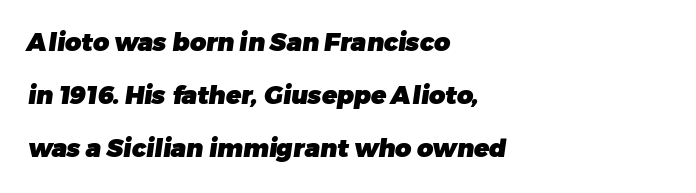
The image shows 25 px bold type; set left-aligned, loose line spacing (2.13x), normal letter spacing, not underlined.
